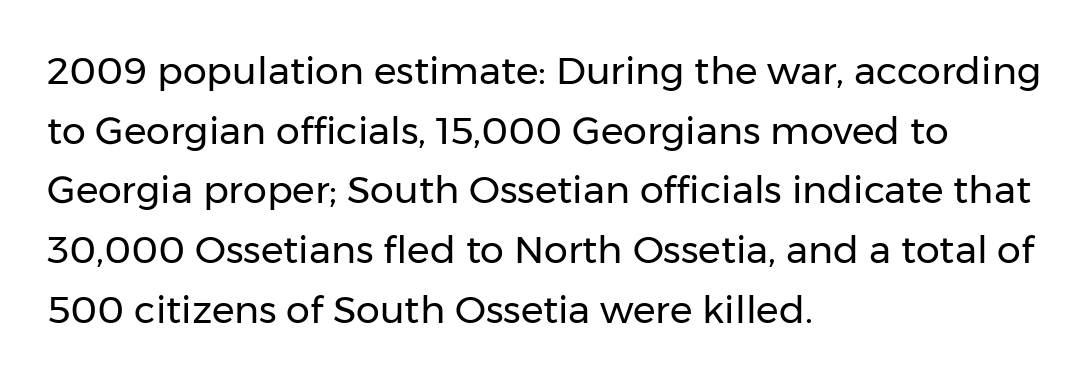
Horizontally, the lines are justified to the leading edge only. Caption: standard tracking, unaltered. The space beneath each line is pristine and unruled. The rendering shows plain stroke endings on the letterforms — a sans-serif design.
